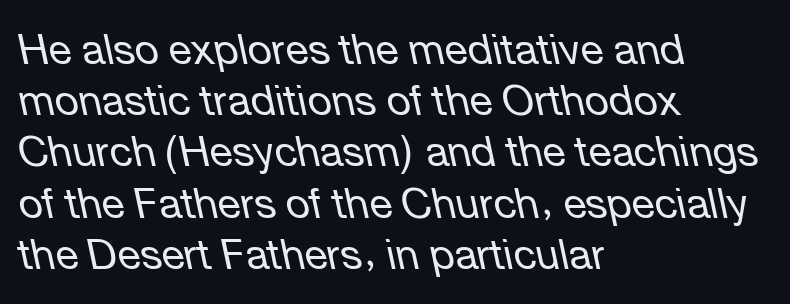
This is not heavy type; no bold has been used. There is no visible air inserted between adjacent glyphs. Does the copy run flush right? No — it runs flush left. Plain, unruled lines of type.
